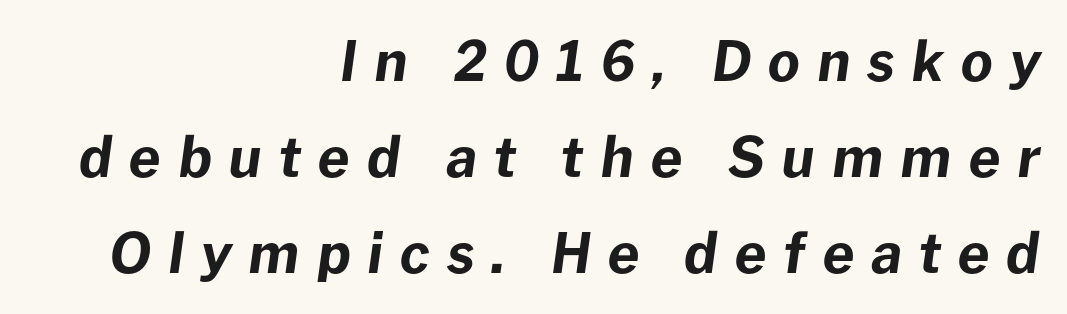
{"italic": "yes", "lean": "right", "slant_degrees": 8, "bold": "yes", "weight": "bold", "width": "normal", "stroke_contrast": "low", "x_height": "medium", "monospaced": "no", "underline": "no", "align": "right", "line_spacing_ratio": 1.75, "letter_spacing": "wide", "letter_spacing_em": 0.31, "glyph_px": 55}
